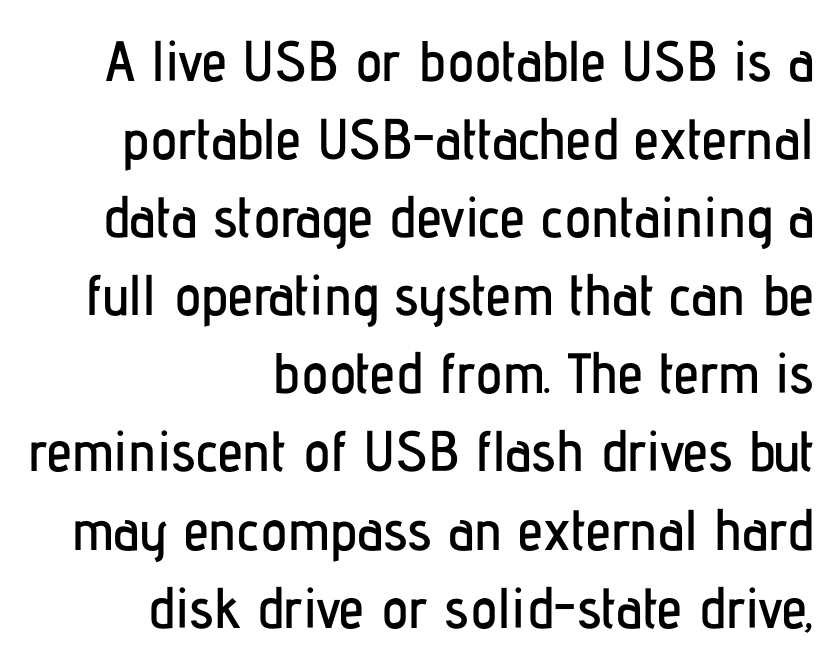
The image shows 57 px condensed sans-serif type, upright; set right-aligned, normal line spacing (1.37x), normal letter spacing, not underlined; low stroke contrast and a medium x-height.
